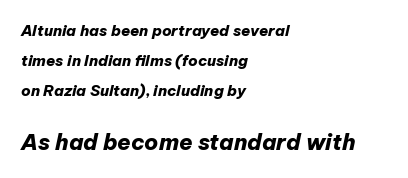
The strokes are fattened all the way to bold. An italicized treatment has been applied to the whole sample. Layout note: lines flush left. Type size steps up from the first block to the second. These lines keep a tight, regular rhythm from letter to letter.
